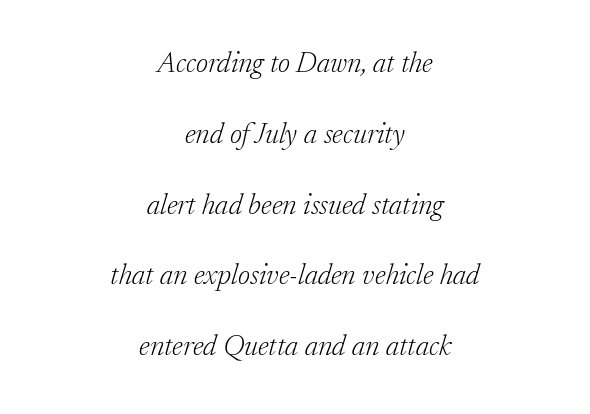
Weight: in the light-to-regular range. Letter spacing: default. The foot of each line stays bare and open. I'd call this a serif setting — the letters wear small feet.
